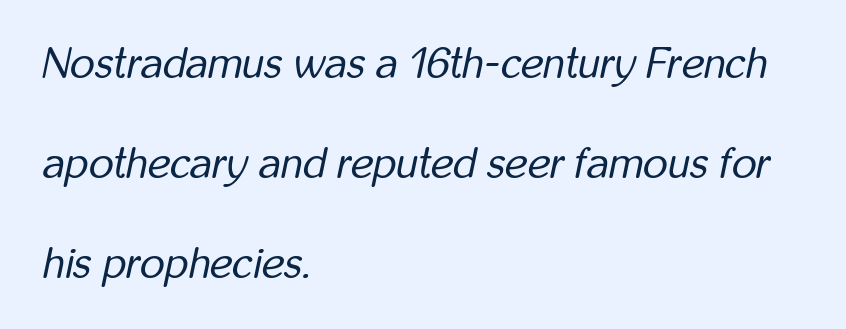
The image shows 43 px regular-weight, condensed type, italic (leaning right); set left-aligned, loose line spacing (2.33x), normal letter spacing, not underlined; low stroke contrast and a medium x-height.
